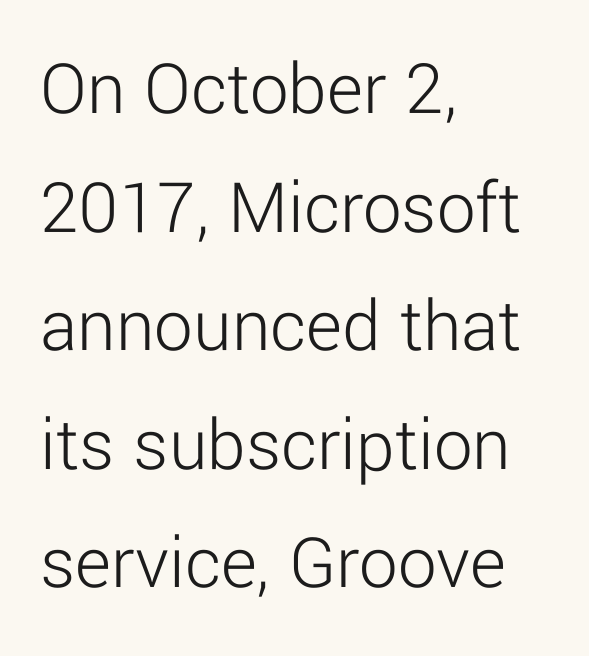
Q: Is the text bold? A: No.
Q: Is the text italic (slanted)? A: No, it is upright.
Q: Is the typeface a serif or a sans-serif typeface? A: Sans-serif.
Q: Is the text underlined? A: No.
Q: How is the paragraph aligned? A: Left-aligned.
Q: Is the spacing between letters normal or unusually wide? A: Normal.
Q: Is the spacing between lines tight, normal or loose? A: Normal.
Q: Width (condensed, normal, or wide)? A: Normal.
Q: Stroke contrast? A: Low.
Q: x-height? A: Medium.
Q: Monospaced? A: No.
